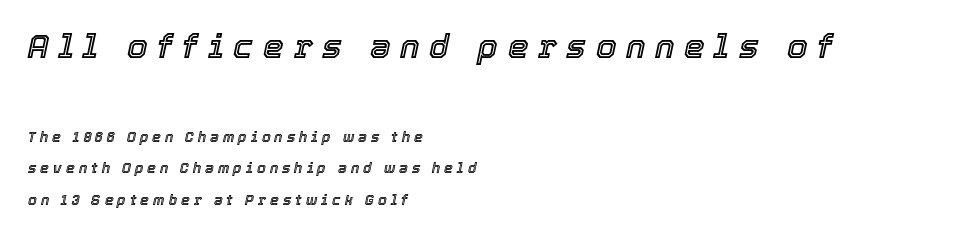
Q: Is the text italic (slanted)? A: Yes, it leans right by about 12 degrees.
Q: Is the text underlined? A: No.
Q: How is the paragraph aligned? A: Left-aligned.
Q: Is the spacing between letters normal or unusually wide? A: Unusually wide.
Q: Is the spacing between lines tight, normal or loose? A: Loose.
Q: Which block of text is set in a larger size, the first (top) or the second (bottom)? A: The first (top) one.
Q: Width (condensed, normal, or wide)? A: Normal.
Q: x-height? A: Medium.
Q: Monospaced? A: No.
